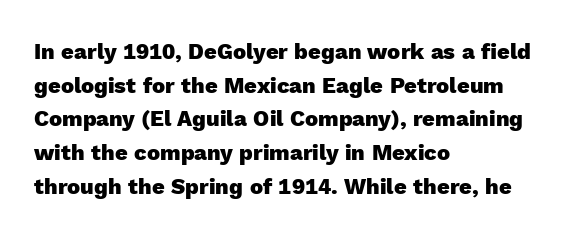
{"italic": "no", "bold": "yes", "underline": "no", "align": "left", "line_spacing": "normal", "line_spacing_ratio": 1.53, "letter_spacing": "normal", "letter_spacing_em": 0.0, "glyph_px": 22}
